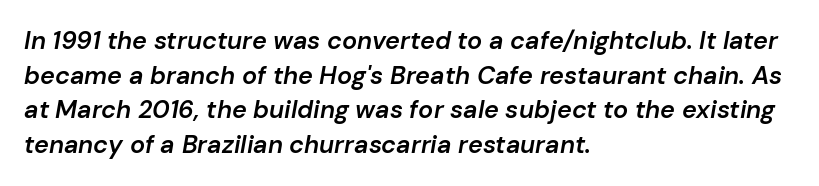
These lines were composed using italics. Beneath every word, the page is bare. Which margin do the lines hug? The left one — the right edge is uneven. The typesetting leans somewhat heavy: a semibold. This sample uses plain, unmodified letter spacing.
